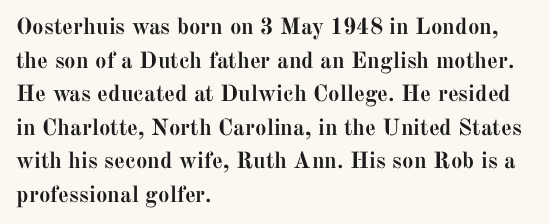
The image shows 23 px bold type, upright; set left-aligned, normal line spacing (1.46x), normal letter spacing, not underlined.
